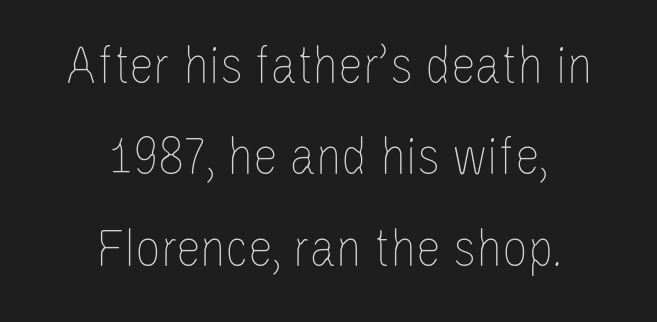
{"italic": "no", "bold": "no", "weight": "thin", "width": "condensed", "stroke_contrast": "low", "x_height": "large", "monospaced": "no", "underline": "no", "align": "center", "line_spacing": "normal", "line_spacing_ratio": 1.63, "letter_spacing": "normal", "letter_spacing_em": 0.0, "glyph_px": 56}
